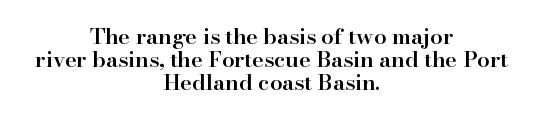
Q: Is the text bold? A: Semi-bold.
Q: Is the text italic (slanted)? A: No, it is upright.
Q: Is the text underlined? A: No.
Q: How is the paragraph aligned? A: Centered.
Q: Is the spacing between letters normal or unusually wide? A: Normal.
Q: Is the spacing between lines tight, normal or loose? A: Tight.
